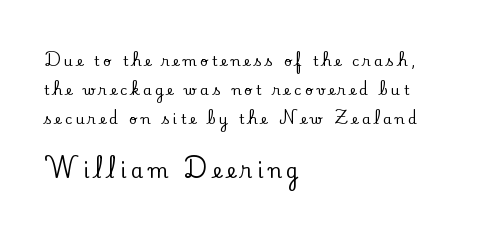
Q: Is the text italic (slanted)? A: No, it is upright.
Q: Is the text underlined? A: No.
Q: How is the paragraph aligned? A: Left-aligned.
Q: Is the spacing between letters normal or unusually wide? A: Unusually wide.
Q: Is the spacing between lines tight, normal or loose? A: Loose.
Q: Which block of text is set in a larger size, the first (top) or the second (bottom)? A: The second (bottom) one.
